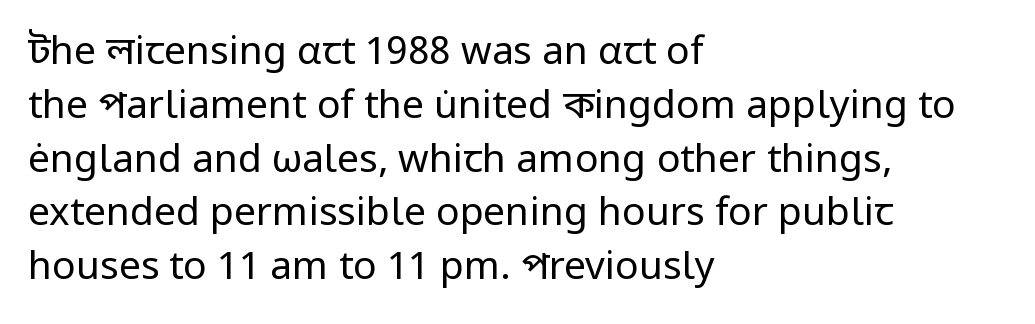
Q: Is the text bold? A: No.
Q: Is the text italic (slanted)? A: No, it is upright.
Q: Is the typeface a serif or a sans-serif typeface? A: Sans-serif.
Q: Is the text underlined? A: No.
Q: How is the paragraph aligned? A: Left-aligned.
Q: Is the spacing between letters normal or unusually wide? A: Normal.
Q: Is the spacing between lines tight, normal or loose? A: Normal.
Q: Width (condensed, normal, or wide)? A: Normal.
Q: Stroke contrast? A: Low.
Q: x-height? A: Medium.
Q: Monospaced? A: No.
